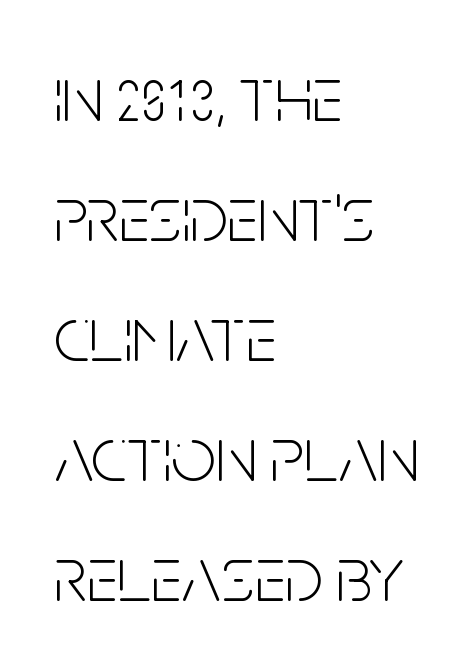
Q: Is the text bold? A: No.
Q: Is the text italic (slanted)? A: No, it is upright.
Q: Is the typeface a serif or a sans-serif typeface? A: Sans-serif.
Q: Is the text underlined? A: No.
Q: How is the paragraph aligned? A: Left-aligned.
Q: Is the spacing between letters normal or unusually wide? A: Normal.
Q: Is the spacing between lines tight, normal or loose? A: Normal.
Q: Width (condensed, normal, or wide)? A: Condensed.
Q: Stroke contrast? A: Low.
Q: x-height? A: Large.
Q: Monospaced? A: No.
